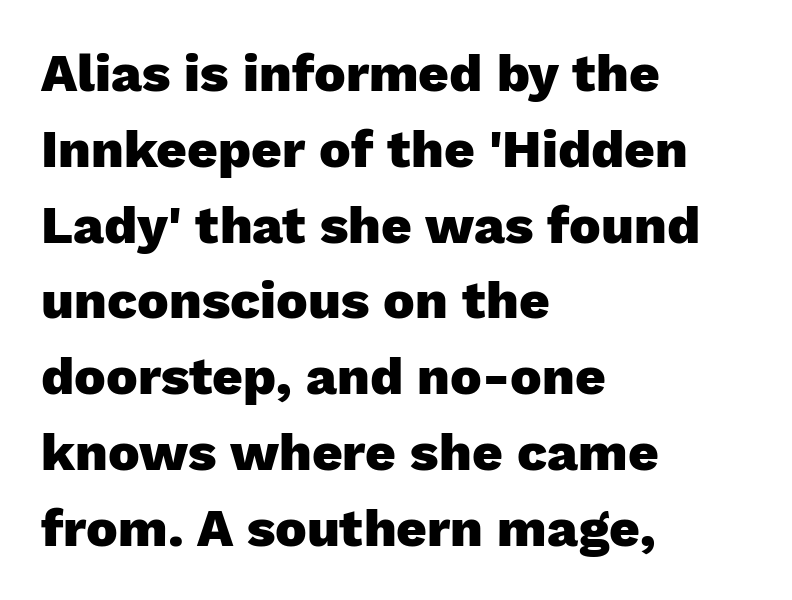
Q: Is the text bold? A: Yes.
Q: Is the text italic (slanted)? A: No, it is upright.
Q: Is the typeface a serif or a sans-serif typeface? A: Sans-serif.
Q: Is the text underlined? A: No.
Q: How is the paragraph aligned? A: Left-aligned.
Q: Is the spacing between letters normal or unusually wide? A: Normal.
Q: Is the spacing between lines tight, normal or loose? A: Normal.
Q: Width (condensed, normal, or wide)? A: Normal.
Q: Stroke contrast? A: Low.
Q: x-height? A: Medium.
Q: Monospaced? A: No.
